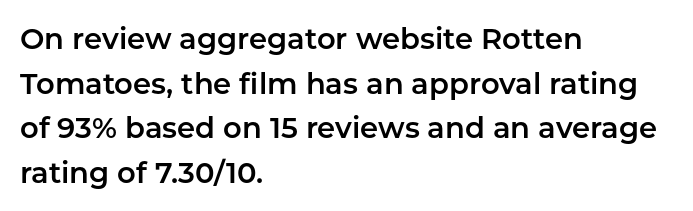
Q: Is the text italic (slanted)? A: No, it is upright.
Q: Is the typeface a serif or a sans-serif typeface? A: Sans-serif.
Q: Is the text underlined? A: No.
Q: How is the paragraph aligned? A: Left-aligned.
Q: Is the spacing between letters normal or unusually wide? A: Normal.
Q: Is the spacing between lines tight, normal or loose? A: Normal.
Q: Width (condensed, normal, or wide)? A: Normal.
Q: Stroke contrast? A: Low.
Q: x-height? A: Medium.
Q: Monospaced? A: No.
